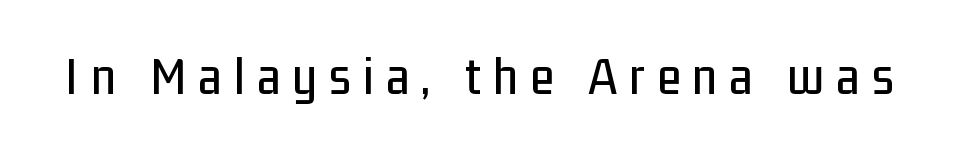
The image shows 55 px condensed sans-serif type, upright; set unusually wide letter spacing (+0.22 em), not underlined; low stroke contrast and a medium x-height.
